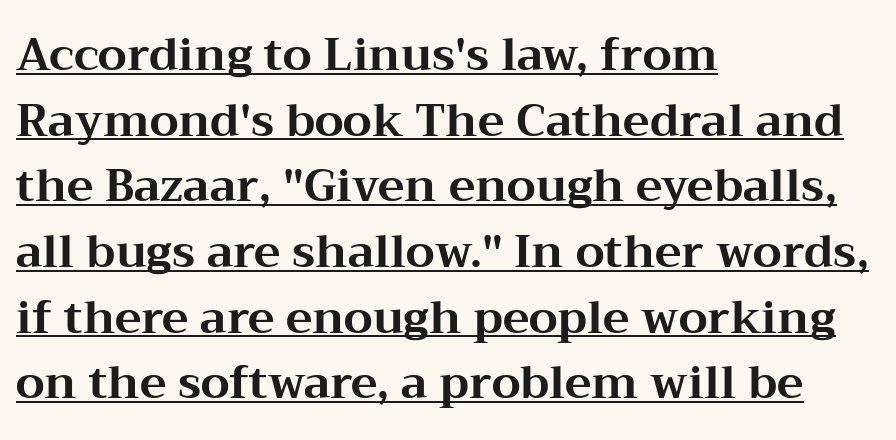
Thick stems and heavy bowls — unmistakably bold. The vertical gap from one line to the next is medium. Quick note: underline on. The ragged edge is on the right, which tells us the setting is flush left. Varying glyph widths throughout — classic text-font behaviour.
